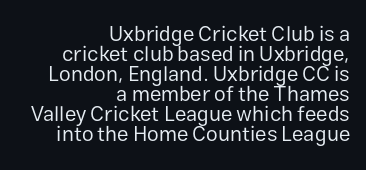
Q: Is the text bold? A: No.
Q: Is the text italic (slanted)? A: No, it is upright.
Q: Is the text underlined? A: No.
Q: How is the paragraph aligned? A: Right-aligned.
Q: Is the spacing between letters normal or unusually wide? A: Normal.
Q: Is the spacing between lines tight, normal or loose? A: Tight.
